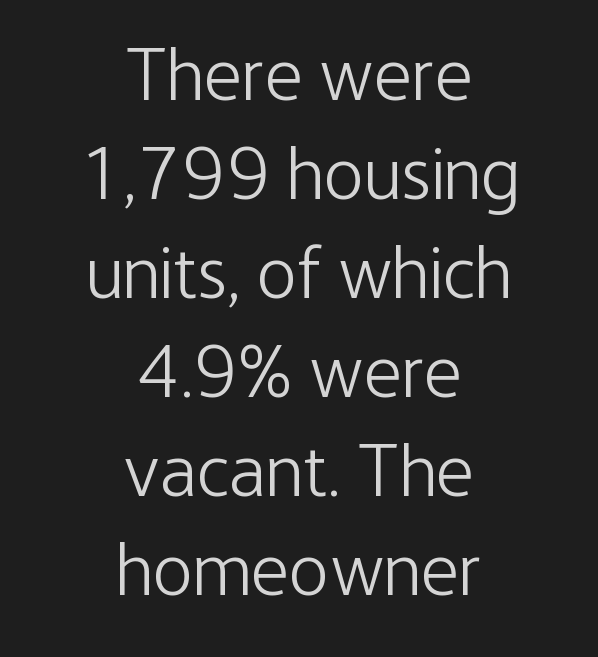
{"serif": "no", "italic": "no", "bold": "no", "weight": "light", "width": "condensed", "stroke_contrast": "low", "x_height": "medium", "monospaced": "no", "underline": "no", "align": "center", "line_spacing": "normal", "line_spacing_ratio": 1.32, "letter_spacing": "normal", "letter_spacing_em": 0.0, "glyph_px": 75}
